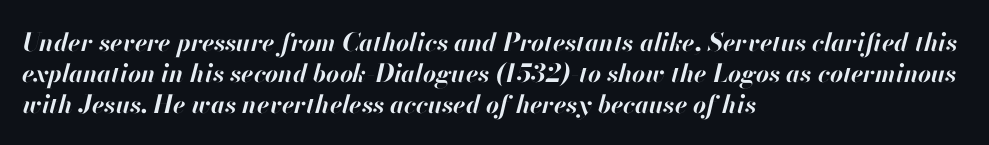
Q: Is the text bold? A: Yes.
Q: Is the text italic (slanted)? A: Yes, it leans right by about 13 degrees.
Q: Is the text underlined? A: No.
Q: How is the paragraph aligned? A: Left-aligned.
Q: Is the spacing between letters normal or unusually wide? A: Normal.
